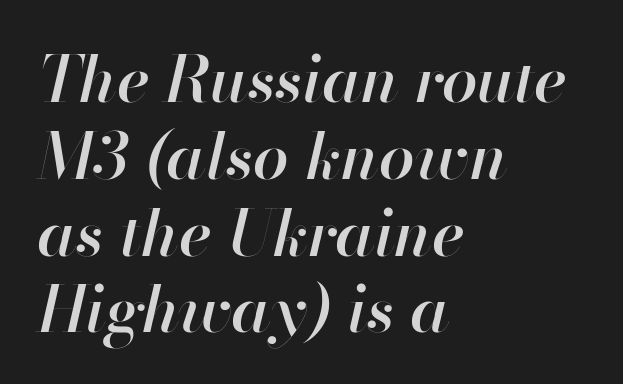
Q: Is the text bold? A: Semi-bold.
Q: Is the text italic (slanted)? A: Yes, it leans right by about 13 degrees.
Q: Is the text underlined? A: No.
Q: How is the paragraph aligned? A: Left-aligned.
Q: Is the spacing between letters normal or unusually wide? A: Normal.
Q: Width (condensed, normal, or wide)? A: Normal.
Q: Stroke contrast? A: High.
Q: x-height? A: Small.
Q: Monospaced? A: No.
